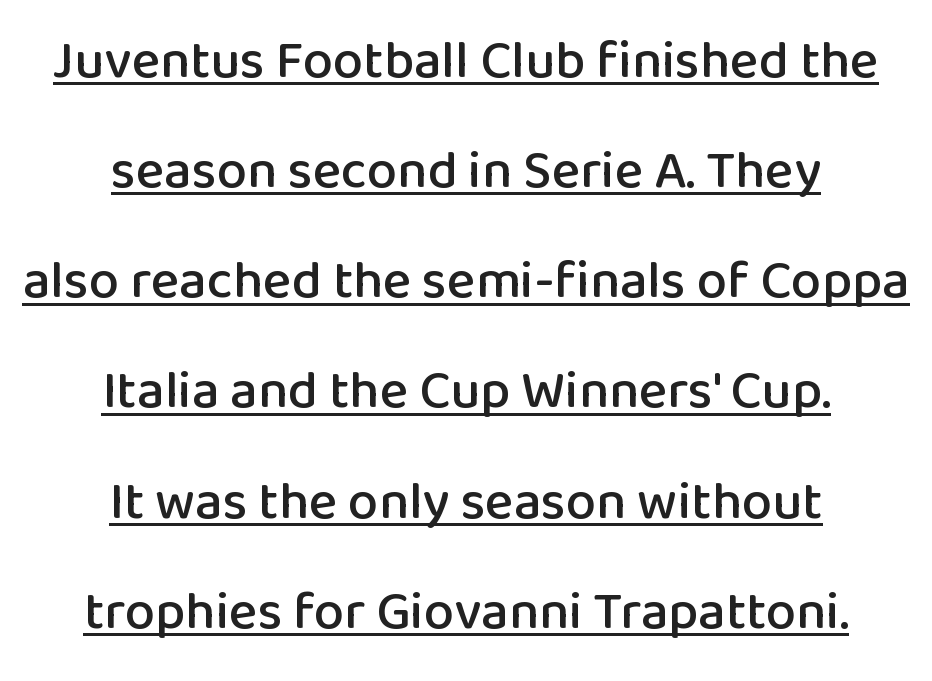
Q: Is the text italic (slanted)? A: No, it is upright.
Q: Is the typeface a serif or a sans-serif typeface? A: Sans-serif.
Q: Is the text underlined? A: Yes.
Q: How is the paragraph aligned? A: Centered.
Q: Is the spacing between letters normal or unusually wide? A: Normal.
Q: Is the spacing between lines tight, normal or loose? A: Loose.
Q: Width (condensed, normal, or wide)? A: Normal.
Q: Stroke contrast? A: Low.
Q: x-height? A: Medium.
Q: Monospaced? A: No.
